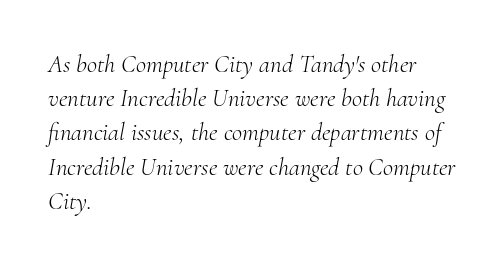
{"italic": "yes", "lean": "right", "slant_degrees": 10, "bold": "no", "underline": "no", "align": "left", "line_spacing": "normal", "line_spacing_ratio": 1.37, "letter_spacing": "normal", "letter_spacing_em": 0.0, "glyph_px": 25}
